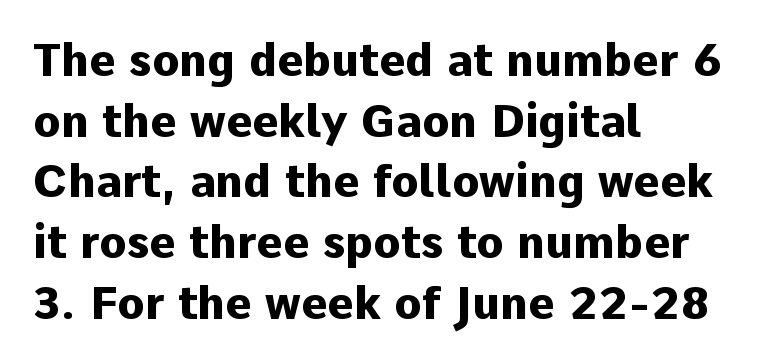
The image shows 45 px heavy sans-serif type, upright; set left-aligned, normal line spacing (1.35x), normal letter spacing, not underlined; low stroke contrast and a medium x-height.
